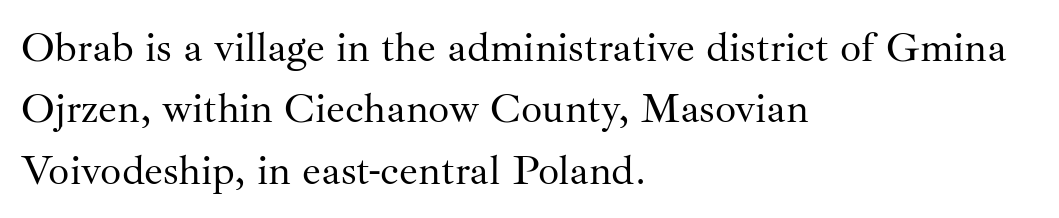
{"serif": "yes", "italic": "no", "bold": "no", "weight": "regular", "width": "normal", "stroke_contrast": "medium", "x_height": "small", "monospaced": "no", "underline": "no", "align": "left", "line_spacing": "normal", "line_spacing_ratio": 1.46, "letter_spacing": "normal", "letter_spacing_em": 0.0, "glyph_px": 42}
